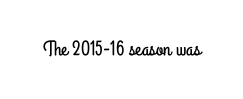
Q: Is the text italic (slanted)? A: No, it is upright.
Q: Is the text underlined? A: No.
Q: Is the spacing between letters normal or unusually wide? A: Normal.
